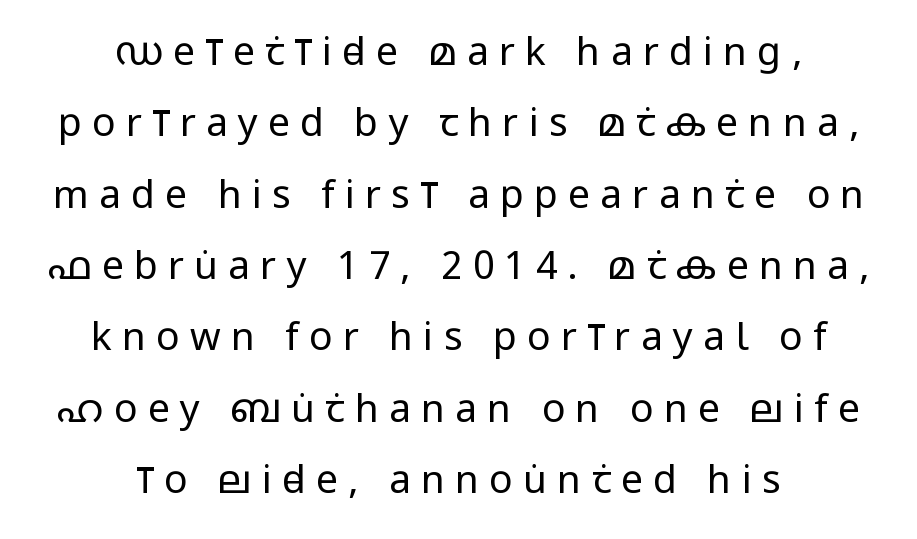
{"serif": "no", "italic": "no", "bold": "no", "weight": "regular", "width": "condensed", "stroke_contrast": "low", "x_height": "large", "monospaced": "no", "underline": "no", "align": "center", "line_spacing_ratio": 1.83, "letter_spacing": "wide", "letter_spacing_em": 0.26, "glyph_px": 39}
